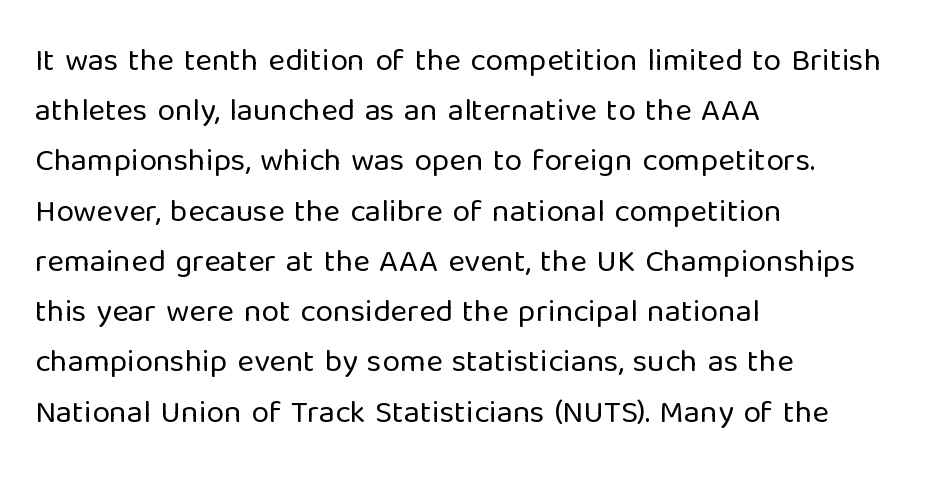
The image shows 32 px regular-weight sans-serif type, upright; set left-aligned, normal line spacing (1.57x), normal letter spacing, not underlined; low stroke contrast and a medium x-height.
